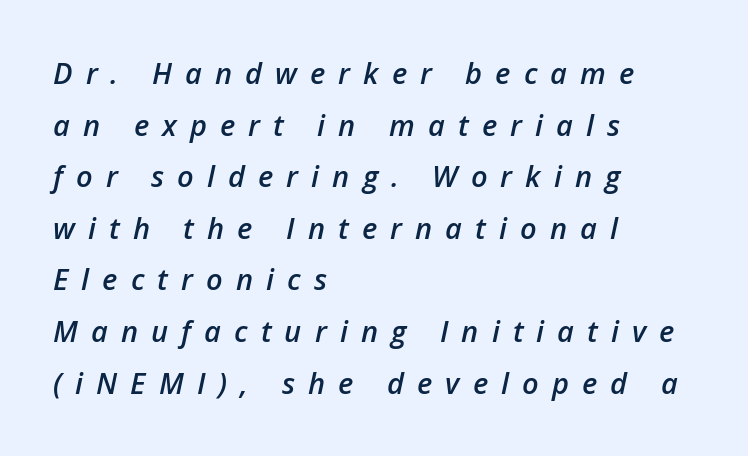
{"italic": "yes", "lean": "right", "slant_degrees": 12, "bold": "semi", "weight": "semibold", "width": "normal", "stroke_contrast": "low", "x_height": "medium", "monospaced": "no", "underline": "no", "align": "left", "line_spacing_ratio": 1.78, "letter_spacing": "wide", "letter_spacing_em": 0.45, "glyph_px": 29}
